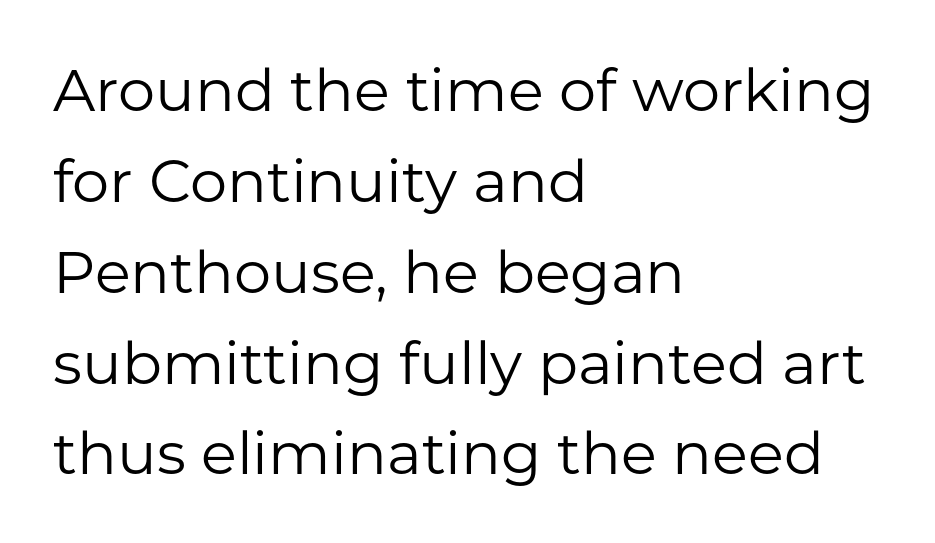
The font sits on the lighter half of the weight spectrum, regular included. This rendering features lettering with no underline. Caption: multi-line text, flush left, ragged right. Font category for this specimen: sans-serif. Nobody touched the tracking dial on this one.
